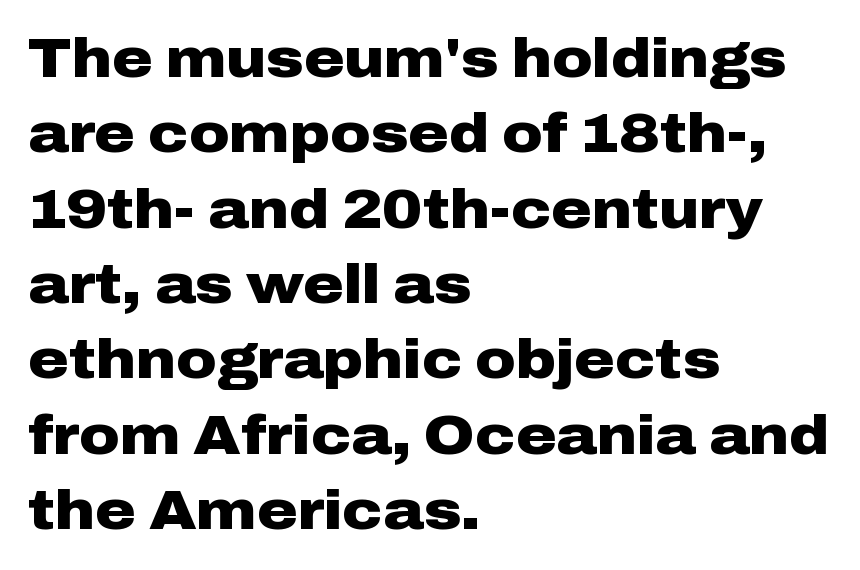
{"serif": "no", "italic": "no", "bold": "yes", "weight": "heavy", "width": "wide", "stroke_contrast": "low", "x_height": "medium", "monospaced": "no", "underline": "no", "align": "left", "line_spacing": "normal", "line_spacing_ratio": 1.37, "letter_spacing": "normal", "letter_spacing_em": 0.0, "glyph_px": 55}
